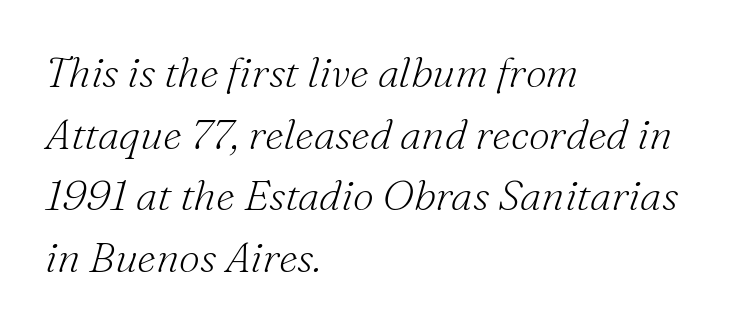
The image shows 42 px light serif type, italic (leaning right); set left-aligned, normal line spacing (1.47x), normal letter spacing, not underlined; medium stroke contrast and a small x-height.
